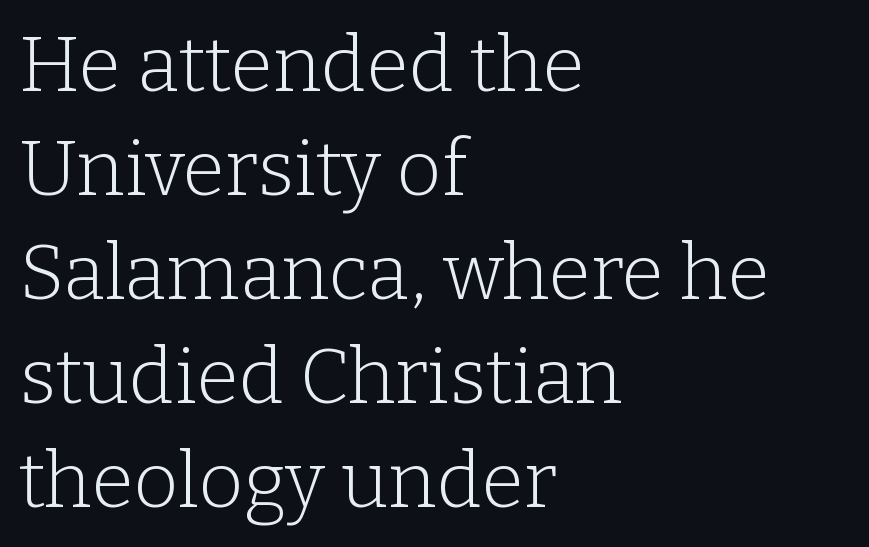
The image shows 77 px light serif type, upright; set left-aligned, normal line spacing (1.35x), normal letter spacing, not underlined; low stroke contrast and a medium x-height.
